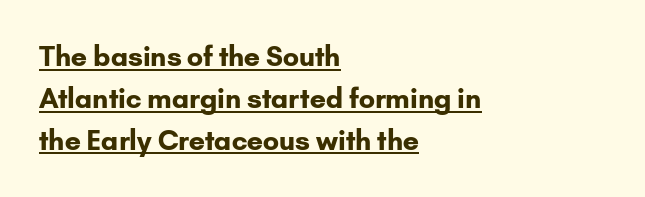
{"italic": "no", "bold": "yes", "underline": "yes", "align": "left", "line_spacing": "normal", "line_spacing_ratio": 1.55, "letter_spacing": "normal", "letter_spacing_em": 0.0, "glyph_px": 27}
